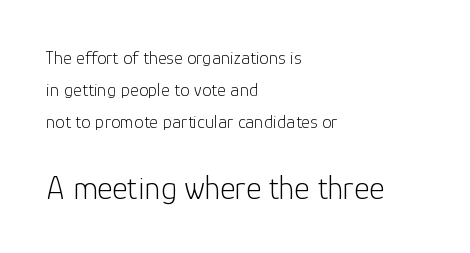
Proportional: the letters do not fall into vertical columns. Tracking value appears to be zero — textbook default spacing. Every character sits straight up, as roman type does. This sample is left-justified, so line endings fall wherever the words run out. Weight: in the light-to-regular range. Does the leading feel generous? No, just average.
